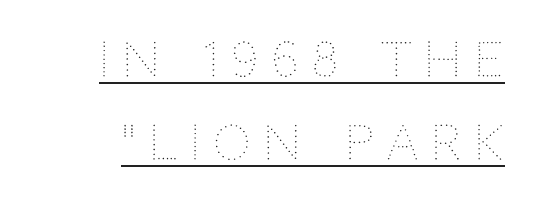
Q: Is the text bold? A: No.
Q: Is the text italic (slanted)? A: No, it is upright.
Q: Is the text underlined? A: Yes.
Q: Is the spacing between letters normal or unusually wide? A: Unusually wide.
Q: Width (condensed, normal, or wide)? A: Normal.
Q: Stroke contrast? A: Medium.
Q: x-height? A: Large.
Q: Monospaced? A: No.
